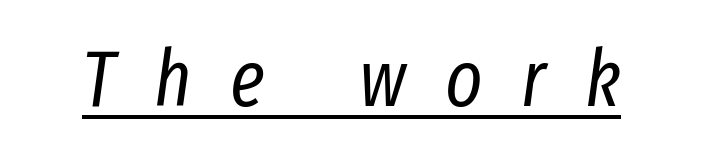
Q: Is the text bold? A: No.
Q: Is the text italic (slanted)? A: Yes, it leans right by about 8 degrees.
Q: Is the text underlined? A: Yes.
Q: Is the spacing between letters normal or unusually wide? A: Unusually wide.
Q: Width (condensed, normal, or wide)? A: Condensed.
Q: Stroke contrast? A: Low.
Q: x-height? A: Medium.
Q: Monospaced? A: No.
